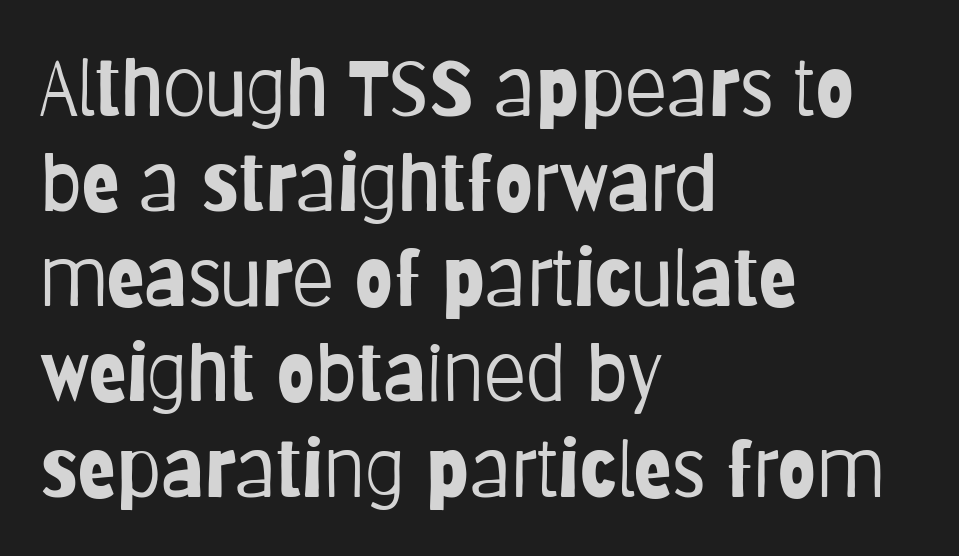
The image shows 78 px light, condensed sans-serif type, upright; set left-aligned, line spacing 1.22x, normal letter spacing, not underlined; low stroke contrast and a large x-height.
